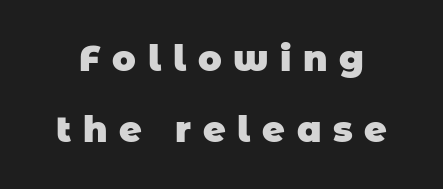
This sample uses expanded letter spacing, leaving extra air between glyphs. Character widths vary here, with narrow letters taking less room than wide ones. If you measured baseline to baseline, you'd find a long distance. A sans-serif font was chosen for this passage. The typesetting leans heavy: a genuine bold. Nobody drew a line under any word here.
